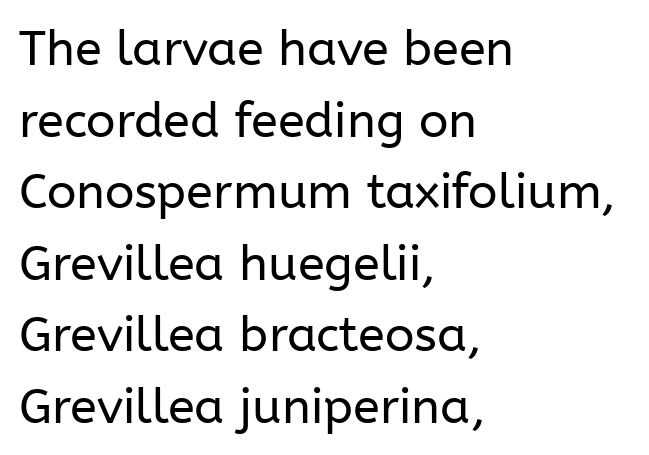
Q: Is the text bold? A: No.
Q: Is the text italic (slanted)? A: No, it is upright.
Q: Is the typeface a serif or a sans-serif typeface? A: Sans-serif.
Q: Is the text underlined? A: No.
Q: How is the paragraph aligned? A: Left-aligned.
Q: Is the spacing between letters normal or unusually wide? A: Normal.
Q: Is the spacing between lines tight, normal or loose? A: Normal.
Q: Width (condensed, normal, or wide)? A: Normal.
Q: Stroke contrast? A: Low.
Q: x-height? A: Medium.
Q: Monospaced? A: No.
